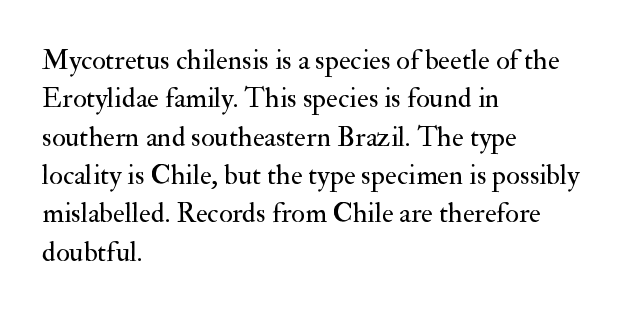
The image shows 28 px regular-weight serif type, upright; set left-aligned, normal line spacing (1.37x), normal letter spacing, not underlined; medium stroke contrast and a small x-height.
